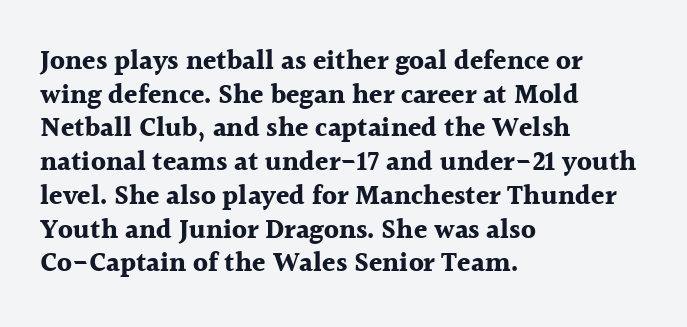
The image shows 27 px bold type, upright; set left-aligned, normal line spacing (1.25x), normal letter spacing, not underlined.
